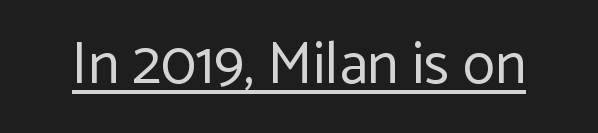
{"serif": "no", "italic": "no", "bold": "no", "weight": "regular", "width": "normal", "stroke_contrast": "low", "x_height": "medium", "monospaced": "no", "underline": "yes", "letter_spacing": "normal", "letter_spacing_em": 0.0, "glyph_px": 59}
